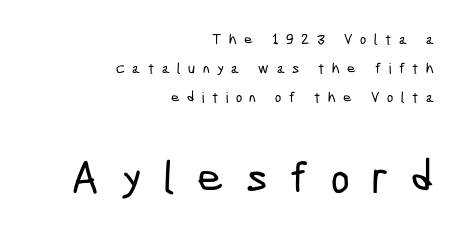
{"serif": "no", "width": "condensed", "stroke_contrast": "low", "x_height": "medium", "monospaced": "no", "underline": "no", "align": "right", "line_spacing": "loose", "line_spacing_ratio": 1.95, "letter_spacing": "wide", "letter_spacing_em": 0.5, "larger_block": "second", "size_ratio": 3.0, "glyph_px": 45}
